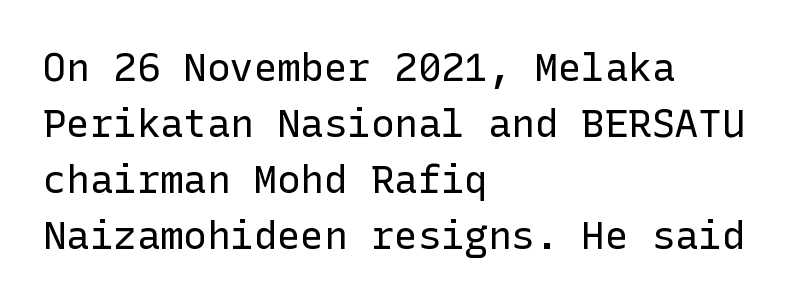
Q: Is the text bold? A: No.
Q: Is the text italic (slanted)? A: No, it is upright.
Q: Is the typeface a serif or a sans-serif typeface? A: Sans-serif.
Q: Is the text underlined? A: No.
Q: How is the paragraph aligned? A: Left-aligned.
Q: Is the spacing between letters normal or unusually wide? A: Normal.
Q: Is the spacing between lines tight, normal or loose? A: Normal.
Q: Width (condensed, normal, or wide)? A: Normal.
Q: Stroke contrast? A: Low.
Q: x-height? A: Medium.
